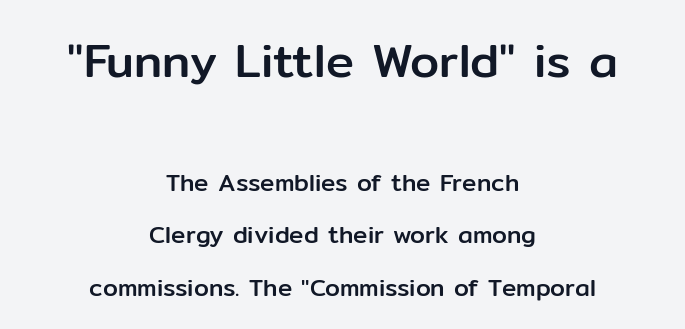
Q: Is the text italic (slanted)? A: No, it is upright.
Q: Is the typeface a serif or a sans-serif typeface? A: Sans-serif.
Q: Is the text underlined? A: No.
Q: How is the paragraph aligned? A: Centered.
Q: Is the spacing between letters normal or unusually wide? A: Normal.
Q: Is the spacing between lines tight, normal or loose? A: Loose.
Q: Which block of text is set in a larger size, the first (top) or the second (bottom)? A: The first (top) one.
Q: Width (condensed, normal, or wide)? A: Normal.
Q: Stroke contrast? A: Low.
Q: x-height? A: Medium.
Q: Monospaced? A: No.
